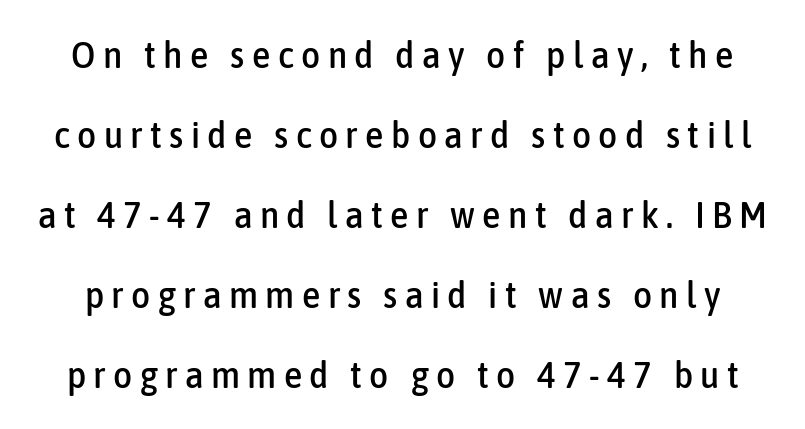
Letterform terminals end flat and unadorned throughout the passage. Leading: increased. Is there any slant? The stems are plumb. How are the letters spaced? Widely, with obvious added tracking.
